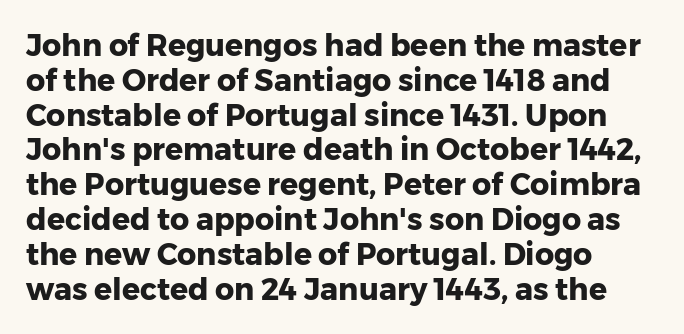
{"serif": "no", "italic": "no", "bold": "yes", "weight": "heavy", "width": "normal", "stroke_contrast": "low", "x_height": "medium", "monospaced": "no", "underline": "no", "align": "left", "line_spacing_ratio": 1.16, "letter_spacing": "normal", "letter_spacing_em": 0.0, "glyph_px": 30}
